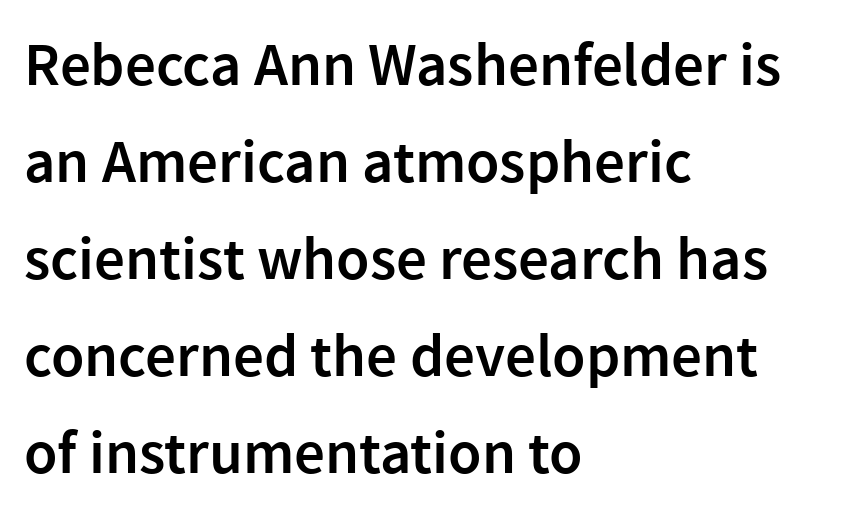
{"serif": "no", "italic": "no", "bold": "semi", "weight": "semibold", "width": "normal", "x_height": "medium", "monospaced": "no", "underline": "no", "align": "left", "line_spacing": "normal", "line_spacing_ratio": 1.59, "letter_spacing": "normal", "letter_spacing_em": 0.0, "glyph_px": 61}
